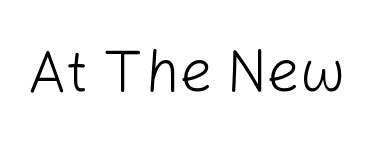
Q: Is the text bold? A: No.
Q: Is the text italic (slanted)? A: No, it is upright.
Q: Is the typeface a serif or a sans-serif typeface? A: Sans-serif.
Q: Is the text underlined? A: No.
Q: Is the spacing between letters normal or unusually wide? A: Normal.
Q: Width (condensed, normal, or wide)? A: Normal.
Q: Stroke contrast? A: Low.
Q: x-height? A: Medium.
Q: Monospaced? A: No.
